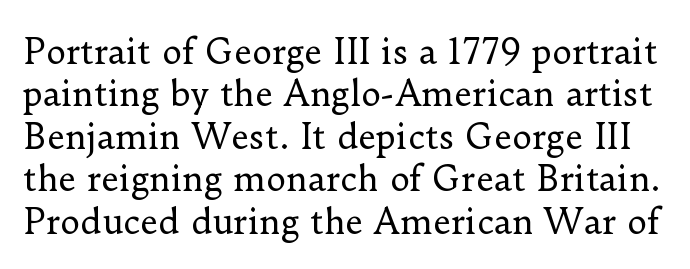
Q: Is the text bold? A: No.
Q: Is the text italic (slanted)? A: No, it is upright.
Q: Is the typeface a serif or a sans-serif typeface? A: Serif.
Q: Is the text underlined? A: No.
Q: Is the spacing between letters normal or unusually wide? A: Normal.
Q: Is the spacing between lines tight, normal or loose? A: Normal.
Q: Width (condensed, normal, or wide)? A: Normal.
Q: Stroke contrast? A: Low.
Q: x-height? A: Small.
Q: Monospaced? A: No.
